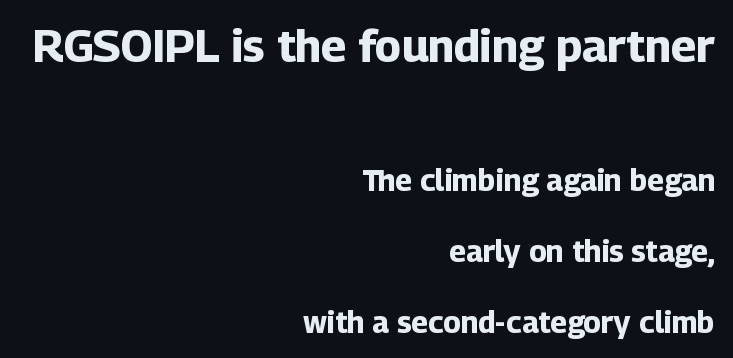
Right-aligned paragraph, ragged on the left. Typesetter's note: full bold, strokes at maximum text heaviness. A typesetter would call this proportional, since set widths differ per character. These lines were composed using upright roman letters.
